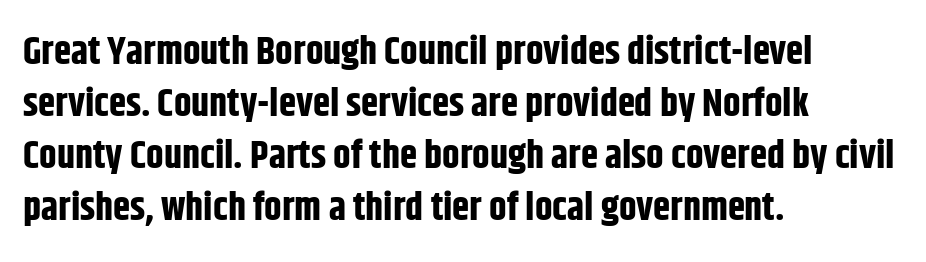
The letterforms sit shoulder to shoulder at normal distance. Layout note: lines flush left. This sample uses an upright cut, with every glyph sitting square on the baseline. Bare-footed words on every line.
